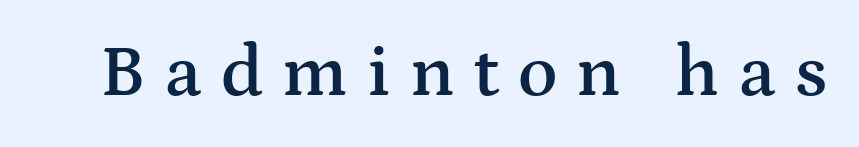
Caption: expanded tracking, letters set apart. No word sits above an underline. Bold? Not quite — semibold, heavier than regular but stopping short. This is the regular roman posture of the typeface. Character widths vary here, with narrow letters taking less room than wide ones.
